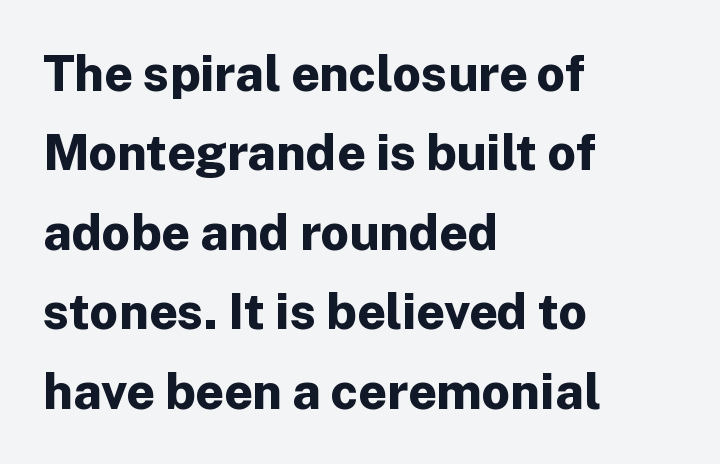
{"serif": "no", "italic": "no", "bold": "yes", "weight": "bold", "width": "normal", "stroke_contrast": "low", "x_height": "medium", "monospaced": "no", "underline": "no", "align": "left", "line_spacing": "normal", "line_spacing_ratio": 1.59, "letter_spacing": "normal", "letter_spacing_em": 0.0, "glyph_px": 50}
